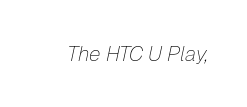
Q: Is the text bold? A: No.
Q: Is the text italic (slanted)? A: Yes, it leans right by about 12 degrees.
Q: Is the text underlined? A: No.
Q: Is the spacing between letters normal or unusually wide? A: Normal.
